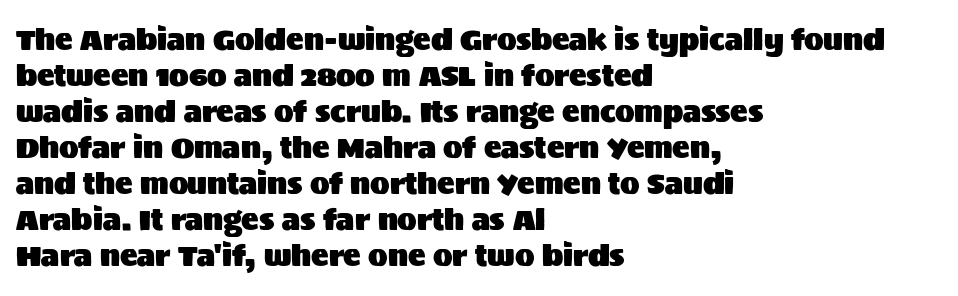
Q: Is the text italic (slanted)? A: No, it is upright.
Q: Is the typeface a serif or a sans-serif typeface? A: Sans-serif.
Q: Is the text underlined? A: No.
Q: How is the paragraph aligned? A: Left-aligned.
Q: Is the spacing between letters normal or unusually wide? A: Normal.
Q: Width (condensed, normal, or wide)? A: Normal.
Q: Stroke contrast? A: Medium.
Q: x-height? A: Large.
Q: Monospaced? A: No.
